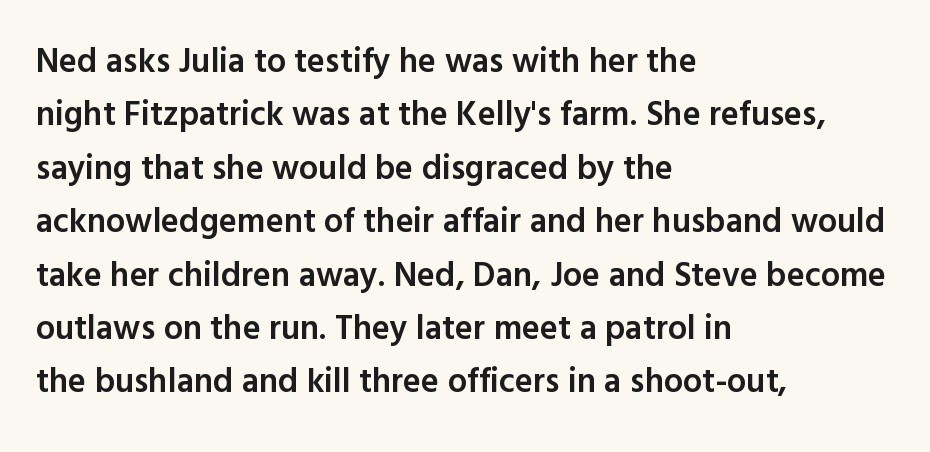
{"serif": "no", "italic": "no", "bold": "semi", "weight": "semibold", "width": "normal", "x_height": "medium", "monospaced": "no", "underline": "no", "align": "left", "line_spacing": "normal", "line_spacing_ratio": 1.57, "letter_spacing": "normal", "letter_spacing_em": 0.0, "glyph_px": 34}
